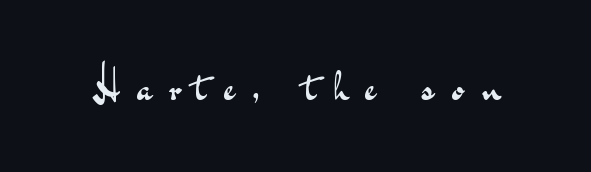
{"serif": "no", "bold": "no", "weight": "regular", "width": "wide", "stroke_contrast": "medium", "x_height": "small", "monospaced": "no", "underline": "no", "letter_spacing": "wide", "letter_spacing_em": 0.42, "glyph_px": 42}
